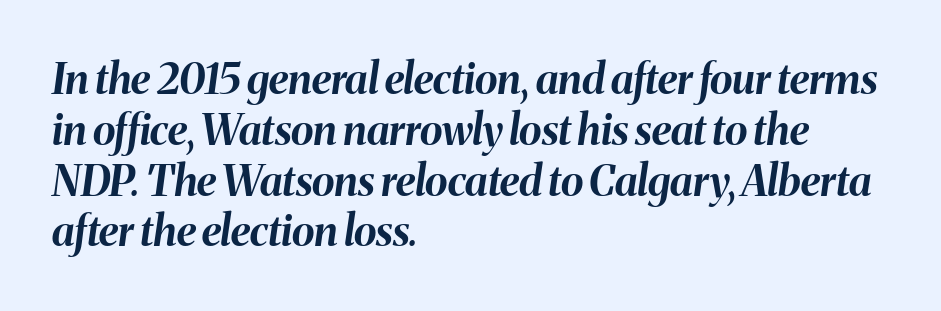
{"italic": "yes", "lean": "right", "slant_degrees": 8, "bold": "yes", "weight": "bold", "width": "normal", "stroke_contrast": "medium", "x_height": "medium", "monospaced": "no", "underline": "no", "align": "left", "line_spacing_ratio": 1.21, "letter_spacing": "normal", "letter_spacing_em": 0.0, "glyph_px": 42}
